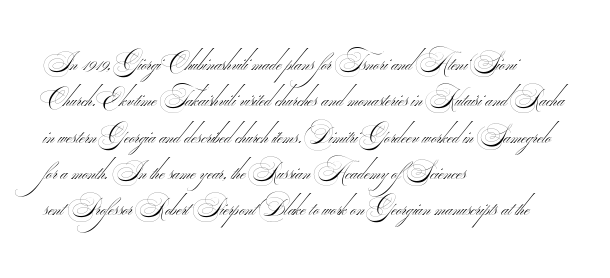
Q: Is the text bold? A: No.
Q: Is the text underlined? A: No.
Q: How is the paragraph aligned? A: Left-aligned.
Q: Is the spacing between letters normal or unusually wide? A: Normal.
Q: Is the spacing between lines tight, normal or loose? A: Normal.
